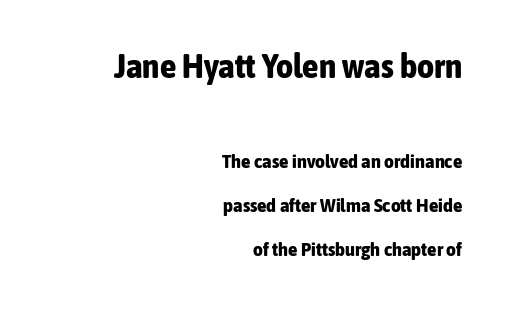
The image shows 33 px bold, condensed sans-serif type, upright; set right-aligned, loose line spacing (2.32x), normal letter spacing, not underlined; the first (top) block is 1.74x larger; low stroke contrast and a medium x-height.
